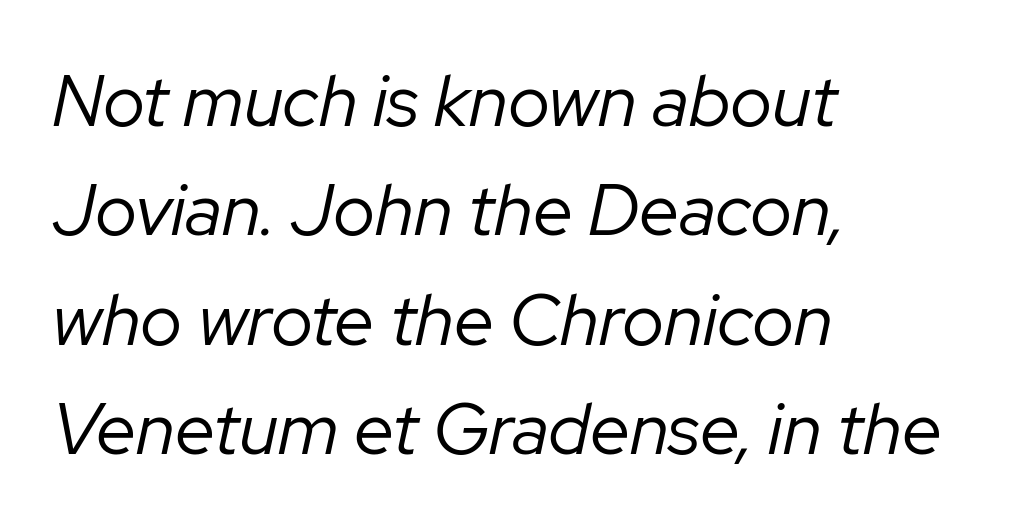
Vertical stems look standard width or narrower in stroke. Every character sits at an angle, as italics do. Between one letter and the next there's only the usual sliver of space. Unmarked baselines from the first word to the last. Leftover space on each line is placed entirely after the last word.
